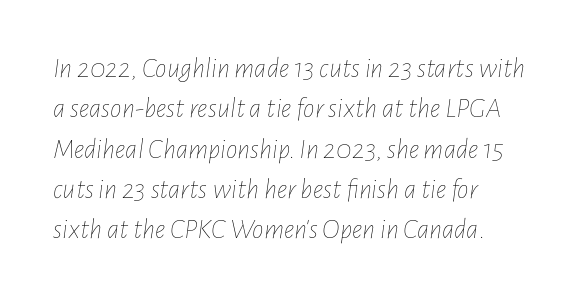
Q: Is the text bold? A: No.
Q: Is the text italic (slanted)? A: Yes, it leans right by about 7 degrees.
Q: Is the text underlined? A: No.
Q: How is the paragraph aligned? A: Left-aligned.
Q: Is the spacing between letters normal or unusually wide? A: Normal.
Q: Is the spacing between lines tight, normal or loose? A: Normal.
Q: Width (condensed, normal, or wide)? A: Condensed.
Q: Stroke contrast? A: Low.
Q: x-height? A: Medium.
Q: Monospaced? A: No.
